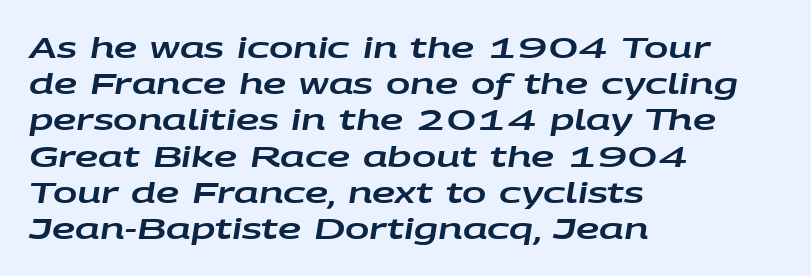
The image shows 29 px wide type, italic (leaning right); set left-aligned, normal line spacing (1.25x), normal letter spacing, not underlined; low stroke contrast and a large x-height.
